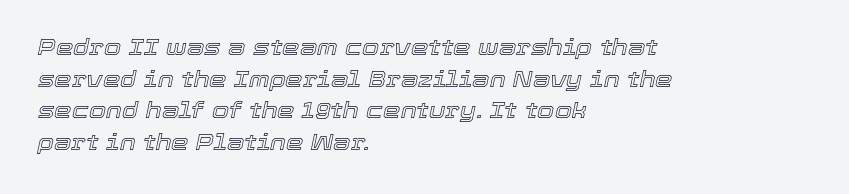
{"italic": "yes", "lean": "right", "slant_degrees": 12, "underline": "no", "align": "left", "line_spacing": "normal", "line_spacing_ratio": 1.44, "letter_spacing": "normal", "letter_spacing_em": 0.0, "glyph_px": 22}
